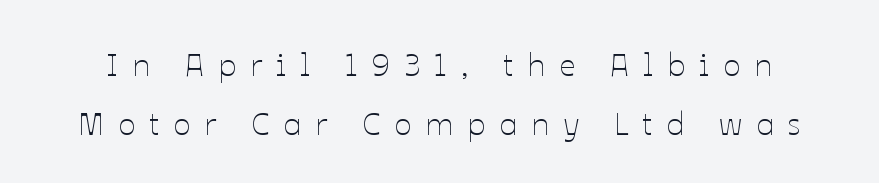
The image shows 32 px thin type, upright; set line spacing 1.84x, unusually wide letter spacing (+0.44 em), not underlined; low stroke contrast and a medium x-height.
